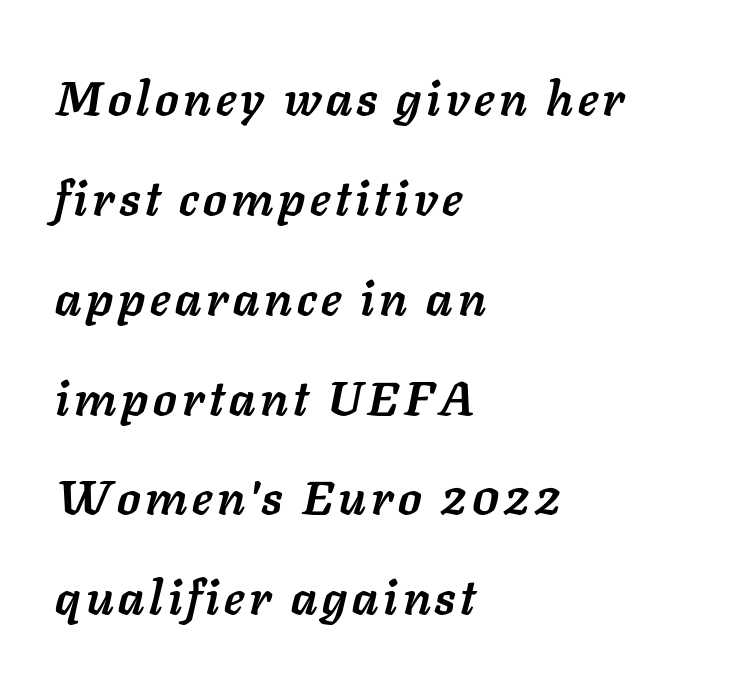
{"italic": "yes", "lean": "right", "slant_degrees": 11, "bold": "yes", "weight": "semibold", "width": "normal", "stroke_contrast": "low", "x_height": "medium", "monospaced": "no", "underline": "no", "align": "left", "line_spacing": "loose", "line_spacing_ratio": 2.08, "glyph_px": 48}
